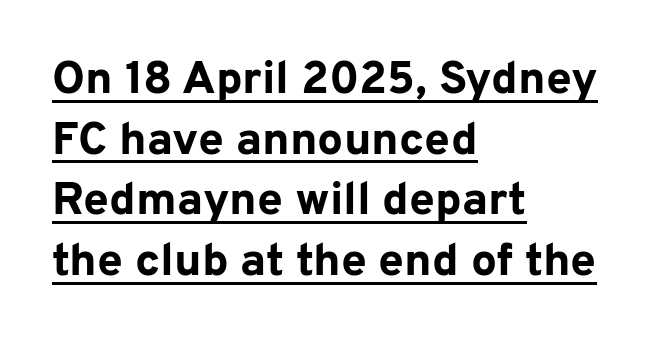
Q: Is the text bold? A: Yes.
Q: Is the text italic (slanted)? A: No, it is upright.
Q: Is the typeface a serif or a sans-serif typeface? A: Sans-serif.
Q: Is the text underlined? A: Yes.
Q: How is the paragraph aligned? A: Left-aligned.
Q: Is the spacing between letters normal or unusually wide? A: Normal.
Q: Is the spacing between lines tight, normal or loose? A: Normal.
Q: Width (condensed, normal, or wide)? A: Normal.
Q: Stroke contrast? A: Low.
Q: x-height? A: Medium.
Q: Monospaced? A: No.
